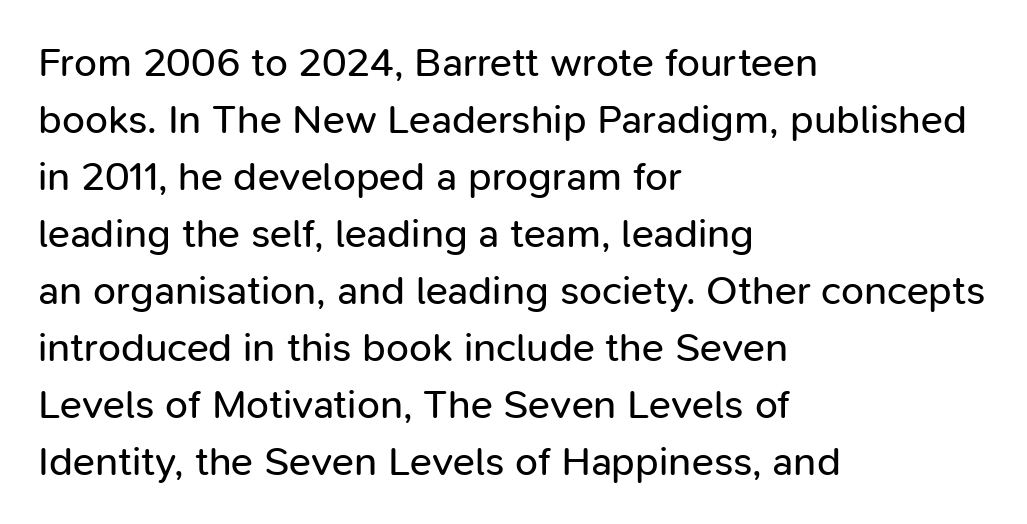
{"serif": "no", "italic": "no", "bold": "no", "weight": "regular", "width": "normal", "stroke_contrast": "low", "x_height": "medium", "monospaced": "no", "underline": "no", "align": "left", "line_spacing": "normal", "line_spacing_ratio": 1.39, "letter_spacing": "normal", "letter_spacing_em": 0.0, "glyph_px": 41}
